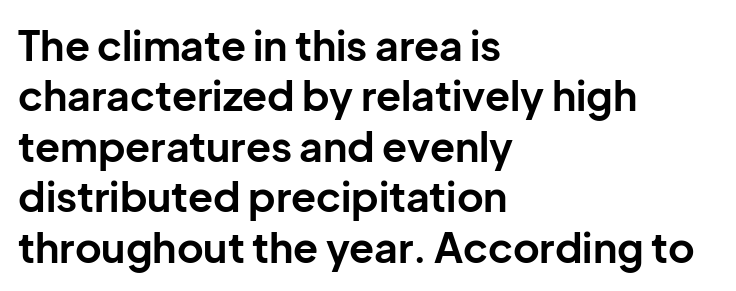
The characters look thick and weighty, a clear bold. The horizontal fit of the characters is conventional and even. Typeset ragged right — the left edge is the straight one. The words here are not underlined.
